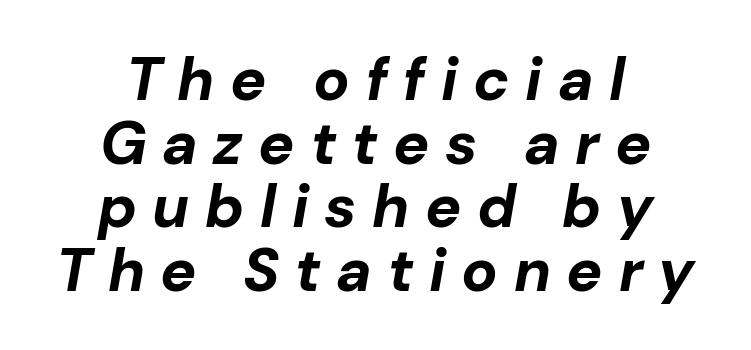
The image shows 60 px bold type, italic (leaning right); set centered, tight line spacing (1.06x), unusually wide letter spacing (+0.26 em), not underlined; low stroke contrast and a medium x-height.
